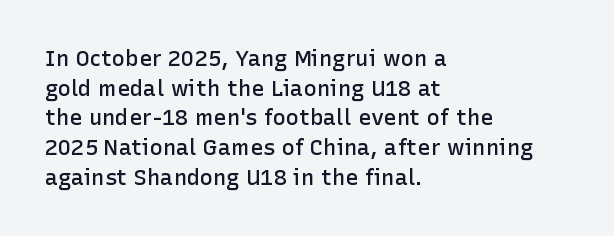
The image shows 22 px text type, upright; set left-aligned, normal line spacing (1.35x), normal letter spacing, not underlined.
